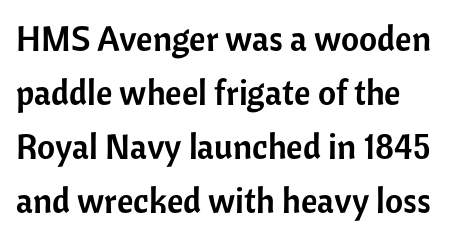
Q: Is the text italic (slanted)? A: No, it is upright.
Q: Is the typeface a serif or a sans-serif typeface? A: Sans-serif.
Q: Is the text underlined? A: No.
Q: How is the paragraph aligned? A: Left-aligned.
Q: Is the spacing between letters normal or unusually wide? A: Normal.
Q: Is the spacing between lines tight, normal or loose? A: Normal.
Q: Width (condensed, normal, or wide)? A: Normal.
Q: Stroke contrast? A: Low.
Q: x-height? A: Medium.
Q: Monospaced? A: No.
